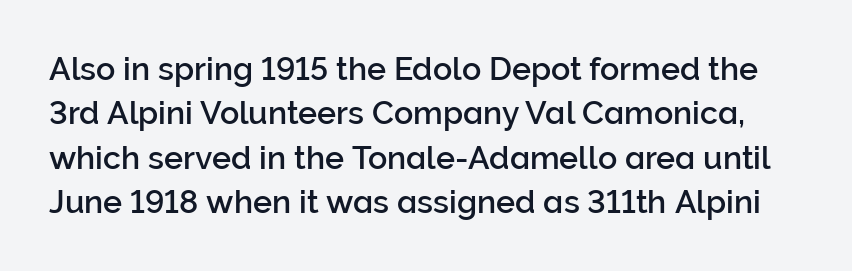
A typesetter would label this face a sans. The leading is moderate, giving the passage an even texture. Upright lettering throughout. Look at the tracking — it's just the regular setting, nothing added. The rendering uses natural spacing where letterforms have individual widths.
